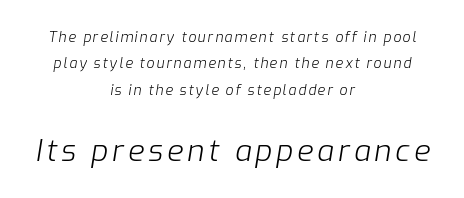
{"italic": "yes", "lean": "right", "slant_degrees": 9, "bold": "no", "weight": "light", "width": "normal", "stroke_contrast": "low", "x_height": "medium", "monospaced": "no", "underline": "no", "align": "center", "line_spacing_ratio": 1.88, "larger_block": "second", "size_ratio": 2.14, "glyph_px": 30}
